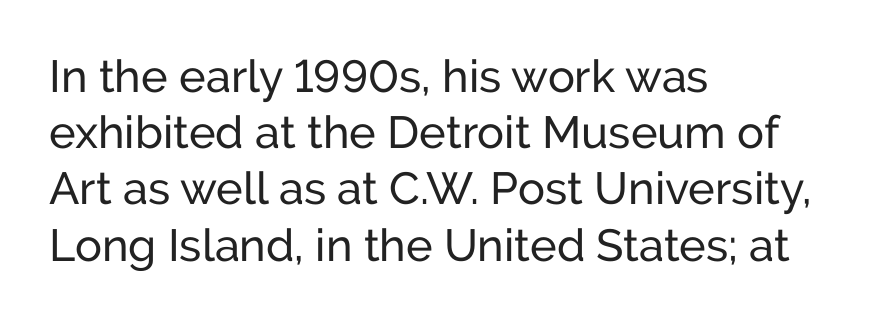
Q: Is the text bold? A: No.
Q: Is the text italic (slanted)? A: No, it is upright.
Q: Is the typeface a serif or a sans-serif typeface? A: Sans-serif.
Q: Is the text underlined? A: No.
Q: How is the paragraph aligned? A: Left-aligned.
Q: Is the spacing between letters normal or unusually wide? A: Normal.
Q: Is the spacing between lines tight, normal or loose? A: Normal.
Q: Width (condensed, normal, or wide)? A: Normal.
Q: Stroke contrast? A: Low.
Q: x-height? A: Medium.
Q: Monospaced? A: No.
